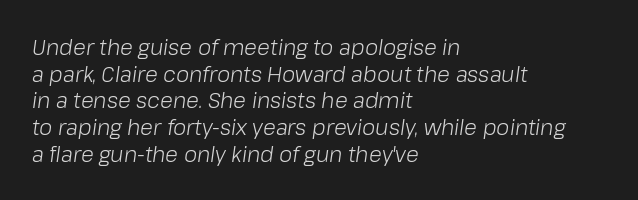
The space beneath each line is pristine and unruled. Compared with a centered layout, this one pins lines to the left instead. The passage shown is not bold in any degree. Slant detected: the letters are inclined. The vertical gap from one line to the next is medium.
